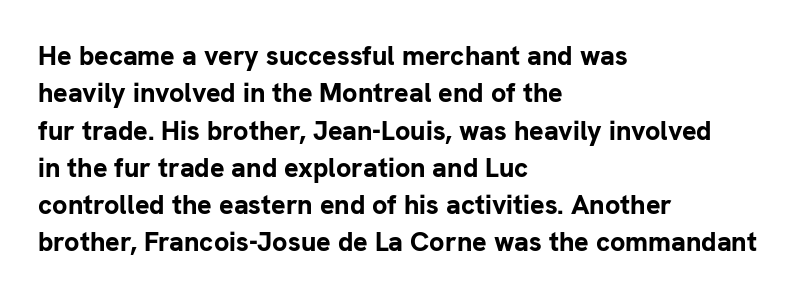
{"italic": "no", "bold": "yes", "underline": "no", "align": "left", "line_spacing": "normal", "line_spacing_ratio": 1.38, "letter_spacing": "normal", "letter_spacing_em": 0.0, "glyph_px": 27}
